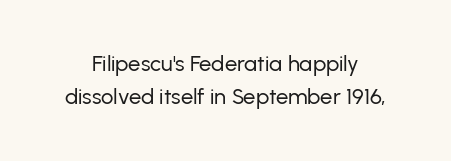
Nobody drew a line under any word here. The letters stand straight up with perfectly vertical stems. Is the type heavy? It reads as light-to-regular instead. The type is set solid horizontally, with unmodified tracking. The lines sit at an ordinary, default distance from one another.
